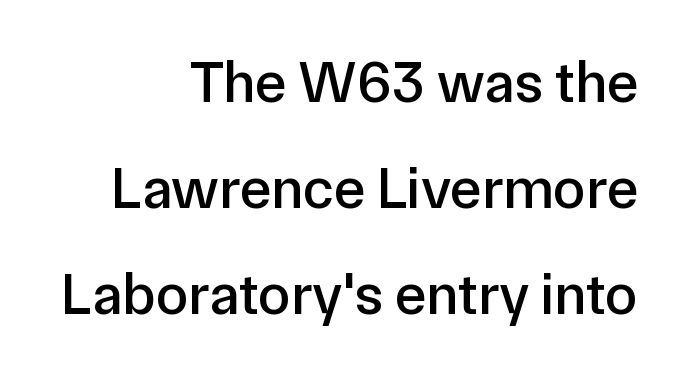
The axis of the letterforms is exactly vertical. The specimen omits any rule beneath the text block's lines. Unlike a traditional serif, this face leaves its strokes unadorned. Letter spacing: default. Do the characters align in a grid? No, the font is proportional.
